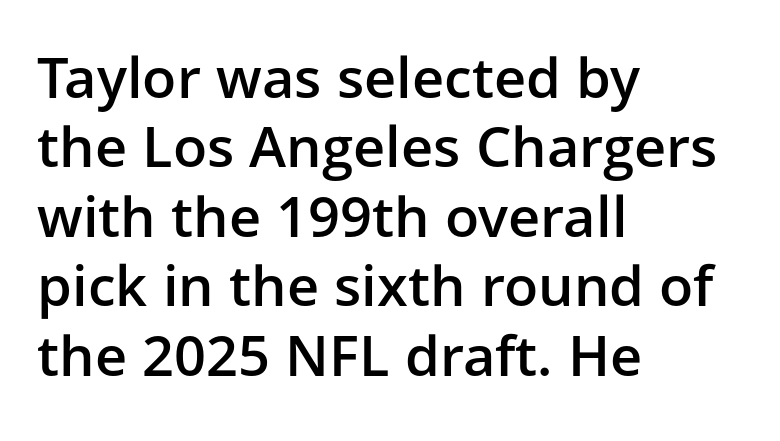
Q: Is the text bold? A: Semi-bold.
Q: Is the text italic (slanted)? A: No, it is upright.
Q: Is the typeface a serif or a sans-serif typeface? A: Sans-serif.
Q: Is the text underlined? A: No.
Q: How is the paragraph aligned? A: Left-aligned.
Q: Is the spacing between letters normal or unusually wide? A: Normal.
Q: Width (condensed, normal, or wide)? A: Normal.
Q: Stroke contrast? A: Low.
Q: x-height? A: Medium.
Q: Monospaced? A: No.
